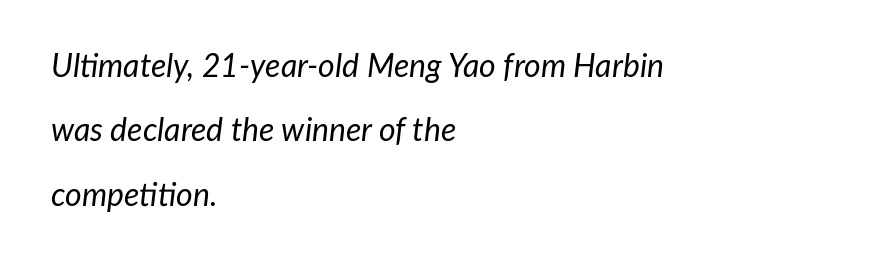
The image shows 32 px regular-weight type, italic (leaning right); set left-aligned, loose line spacing (2.01x), normal letter spacing, not underlined; low stroke contrast and a medium x-height.
